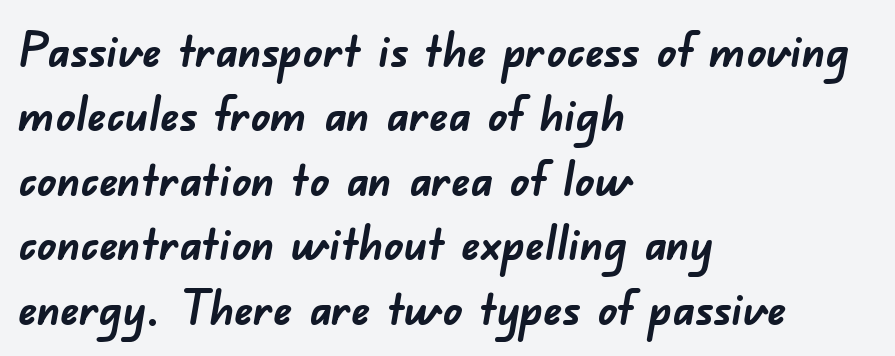
{"serif": "no", "bold": "yes", "weight": "semibold", "width": "normal", "stroke_contrast": "low", "x_height": "small", "monospaced": "no", "underline": "no", "align": "left", "line_spacing": "normal", "line_spacing_ratio": 1.37, "letter_spacing": "normal", "letter_spacing_em": 0.0, "glyph_px": 47}
